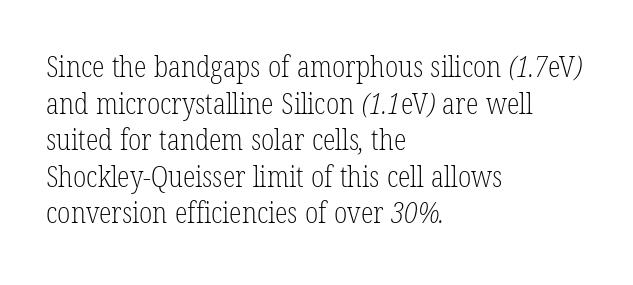
Caption: face not bold, strokes unweighted. Bare-footed words on every line. Observe the ordinary spacing: letters are neighbours, not strangers. These lines are rendered in a variable-pitch font. The block of text has a typical density, with ordinary space between rows. Each letter's strokes conclude with small projecting serifs.
